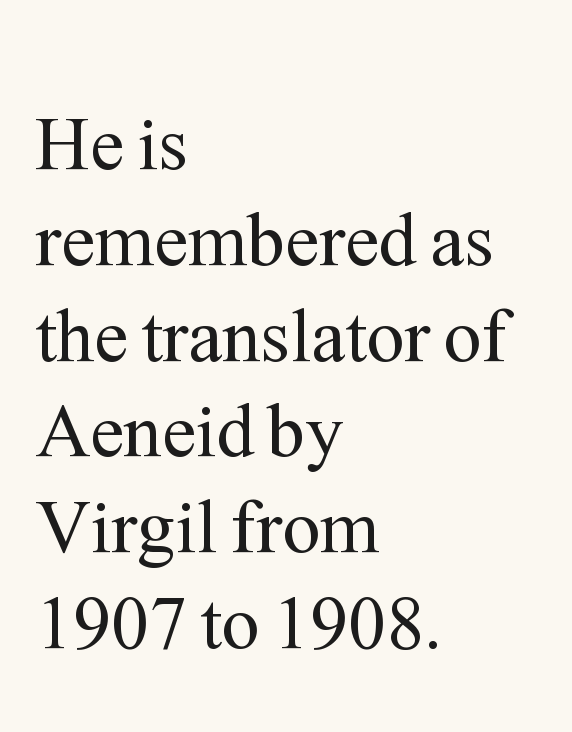
The image shows 76 px regular-weight serif type, upright; set left-aligned, normal line spacing (1.26x), normal letter spacing, not underlined; medium stroke contrast and a medium x-height.
